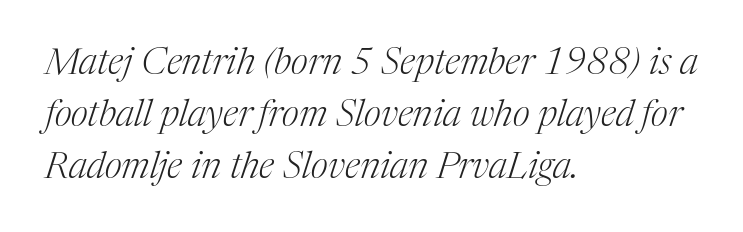
Q: Is the text bold? A: No.
Q: Is the text italic (slanted)? A: Yes, it leans right by about 17 degrees.
Q: Is the typeface a serif or a sans-serif typeface? A: Serif.
Q: Is the text underlined? A: No.
Q: How is the paragraph aligned? A: Left-aligned.
Q: Is the spacing between letters normal or unusually wide? A: Normal.
Q: Is the spacing between lines tight, normal or loose? A: Normal.
Q: Width (condensed, normal, or wide)? A: Normal.
Q: Stroke contrast? A: Medium.
Q: x-height? A: Medium.
Q: Monospaced? A: No.
